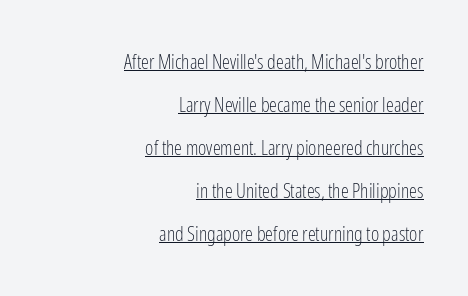
{"italic": "no", "bold": "no", "underline": "yes", "align": "right", "line_spacing": "loose", "line_spacing_ratio": 2.15, "letter_spacing": "normal", "letter_spacing_em": 0.0, "glyph_px": 20}
